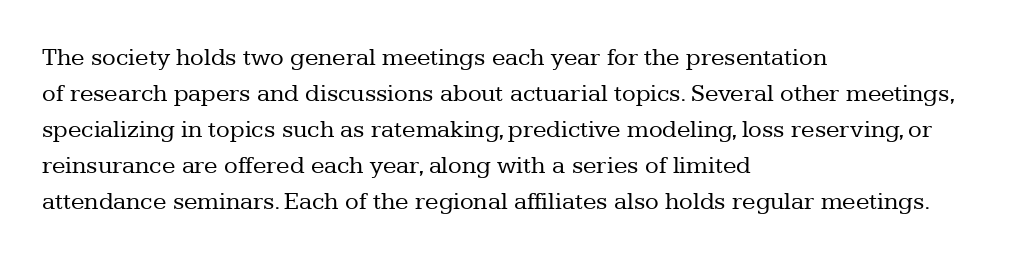
{"italic": "no", "bold": "no", "underline": "no", "align": "left", "line_spacing": "normal", "line_spacing_ratio": 1.44, "letter_spacing": "normal", "letter_spacing_em": 0.0, "glyph_px": 25}
